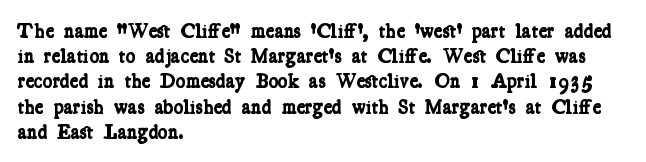
The image shows 20 px bold type; set left-aligned, normal line spacing (1.26x), normal letter spacing, not underlined.
